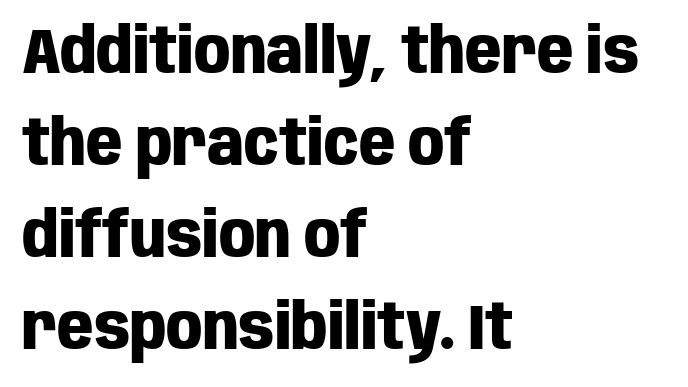
{"serif": "no", "italic": "no", "bold": "yes", "weight": "heavy", "width": "condensed", "stroke_contrast": "low", "x_height": "large", "monospaced": "no", "underline": "no", "align": "left", "line_spacing": "normal", "line_spacing_ratio": 1.46, "letter_spacing": "normal", "letter_spacing_em": 0.0, "glyph_px": 63}
